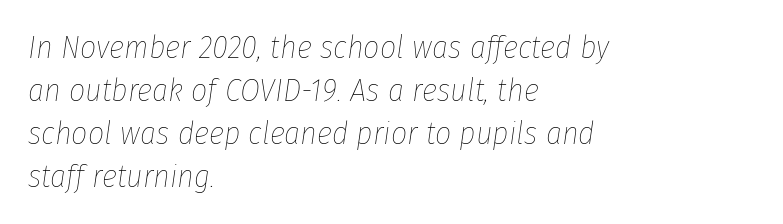
The image shows 32 px thin, condensed type, italic (leaning right); set left-aligned, normal line spacing (1.34x), normal letter spacing, not underlined; low stroke contrast and a medium x-height.
